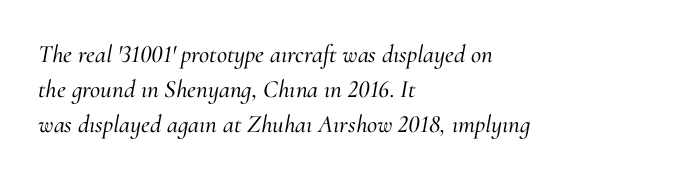
Summary of vertical rhythm: regular, with standard interline spacing. These lines were composed using italics. Spacing between characters is what you'd get straight out of the box. Glance below the letters and you will spot only blank space. Line beginnings align vertically; line endings do not.
